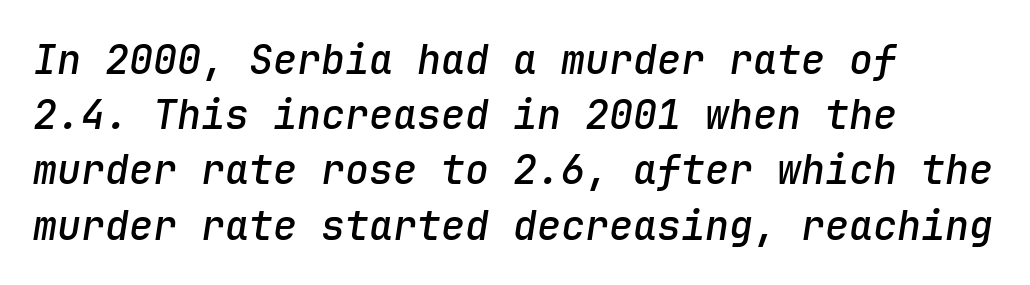
Each line starts at the same left margin while the right side varies. This is the in-between weight designers call semibold or demi. This sample uses an oblique cut, with every glyph tilted off the vertical. Letters rest on an invisible, unmarked baseline. You could count columns in this text — the font is strictly monospaced.
